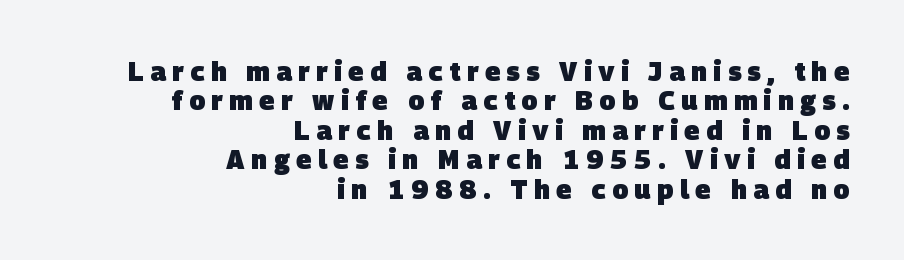
Q: Is the text bold? A: Yes.
Q: Is the text underlined? A: No.
Q: How is the paragraph aligned? A: Right-aligned.
Q: Is the spacing between letters normal or unusually wide? A: Unusually wide.
Q: Is the spacing between lines tight, normal or loose? A: Tight.
